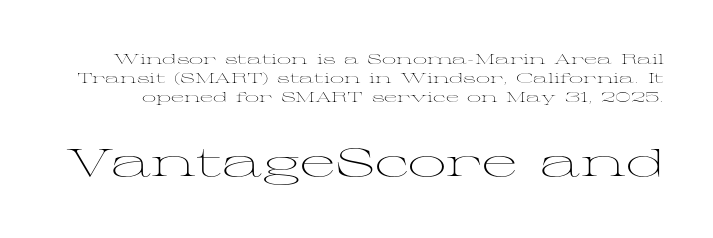
Q: Is the text bold? A: No.
Q: Is the text italic (slanted)? A: No, it is upright.
Q: Is the typeface a serif or a sans-serif typeface? A: Serif.
Q: Is the text underlined? A: No.
Q: Is the spacing between letters normal or unusually wide? A: Normal.
Q: Is the spacing between lines tight, normal or loose? A: Normal.
Q: Which block of text is set in a larger size, the first (top) or the second (bottom)? A: The second (bottom) one.
Q: Width (condensed, normal, or wide)? A: Wide.
Q: Stroke contrast? A: Medium.
Q: x-height? A: Medium.
Q: Monospaced? A: No.
